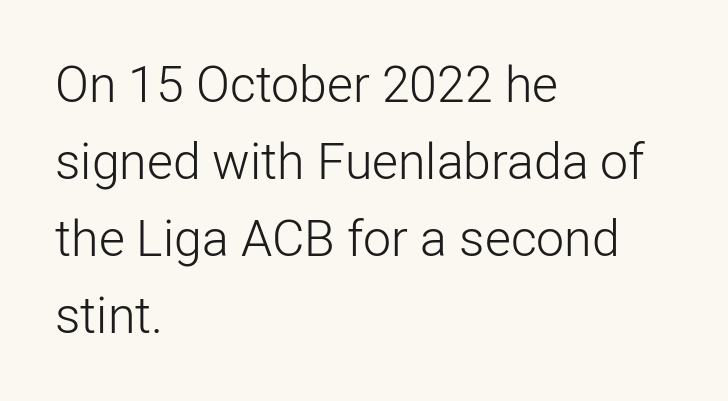
The image shows 50 px light sans-serif type, upright; set left-aligned, normal line spacing (1.54x), normal letter spacing, not underlined; low stroke contrast and a medium x-height.
